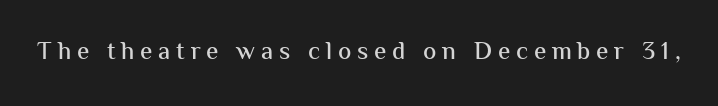
{"italic": "no", "underline": "no", "letter_spacing": "wide", "letter_spacing_em": 0.23, "glyph_px": 25}
